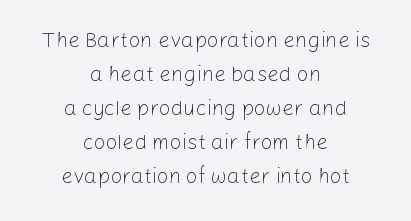
The image shows 21 px text type, upright; set centered, normal line spacing (1.62x), normal letter spacing, not underlined.
